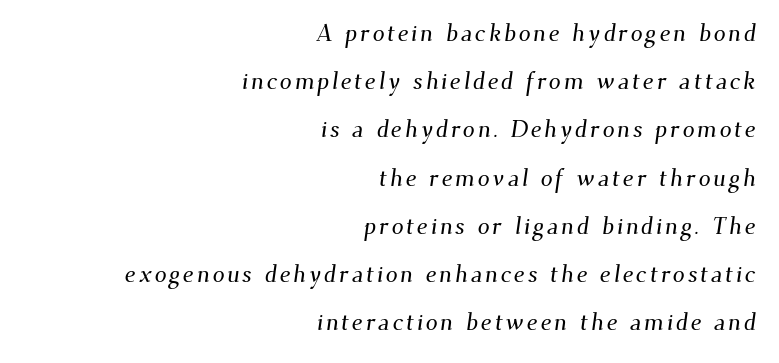
{"underline": "no", "align": "right", "line_spacing": "loose", "line_spacing_ratio": 2.01, "glyph_px": 24}
